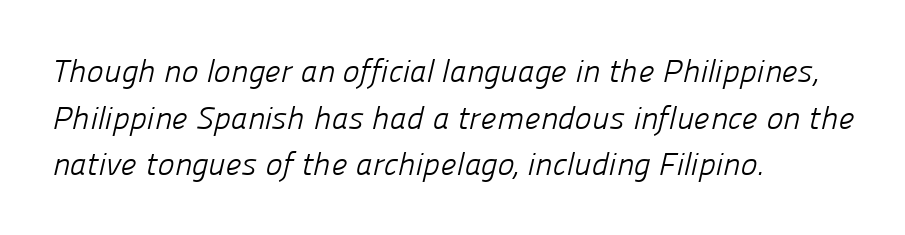
Q: Is the text bold? A: No.
Q: Is the typeface a serif or a sans-serif typeface? A: Sans-serif.
Q: Is the text underlined? A: No.
Q: How is the paragraph aligned? A: Left-aligned.
Q: Is the spacing between letters normal or unusually wide? A: Normal.
Q: Is the spacing between lines tight, normal or loose? A: Normal.
Q: Width (condensed, normal, or wide)? A: Normal.
Q: Stroke contrast? A: Low.
Q: x-height? A: Medium.
Q: Monospaced? A: No.
